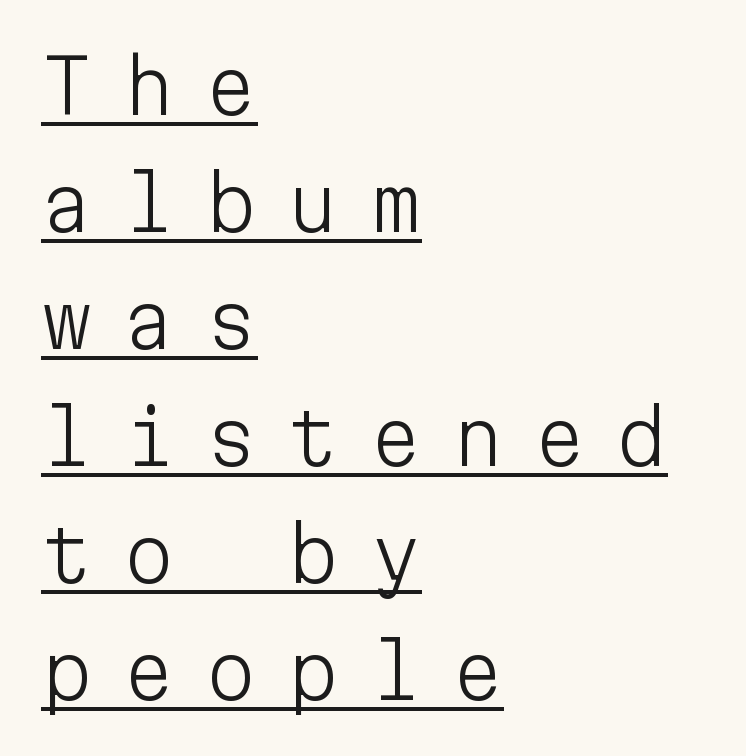
{"serif": "no", "italic": "no", "bold": "no", "weight": "light", "width": "normal", "stroke_contrast": "low", "x_height": "medium", "monospaced": "yes", "underline": "yes", "align": "left", "line_spacing": "normal", "line_spacing_ratio": 1.58, "letter_spacing": "wide", "letter_spacing_em": 0.41, "glyph_px": 74}
